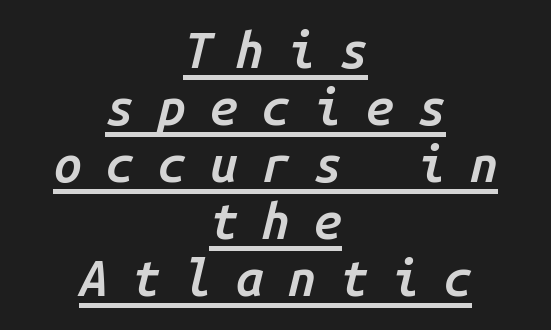
The image shows 50 px semibold type, italic (leaning right), monospaced; set centered, tight line spacing (1.14x), unusually wide letter spacing (+0.48 em), underlined; low stroke contrast and a medium x-height.
